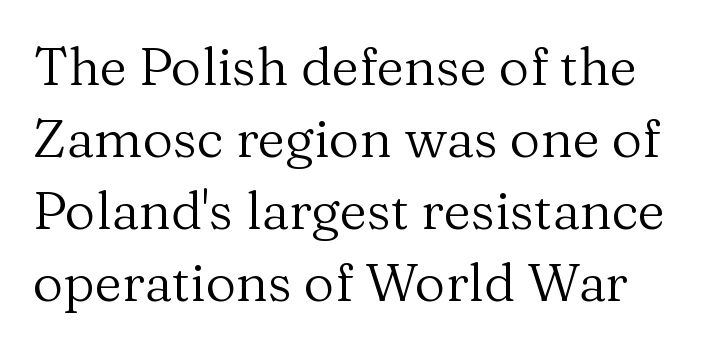
{"serif": "yes", "italic": "no", "bold": "no", "weight": "regular", "width": "normal", "stroke_contrast": "medium", "x_height": "medium", "monospaced": "no", "underline": "no", "line_spacing": "normal", "line_spacing_ratio": 1.36, "letter_spacing": "normal", "letter_spacing_em": 0.0, "glyph_px": 53}
